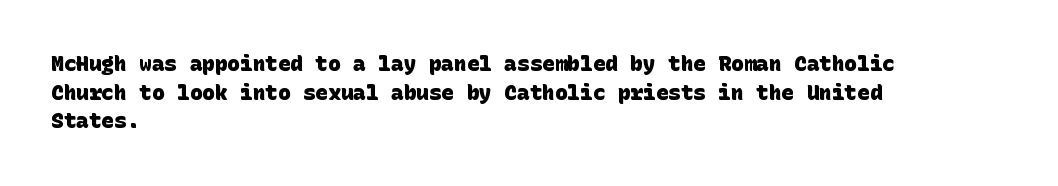
Words float on clear page, feet unadorned. Typesetter's note: full bold, strokes at maximum text heaviness. In terms of letterspacing, this is plain default setting. Every row of glyphs begins at an identical x-position on the left.
